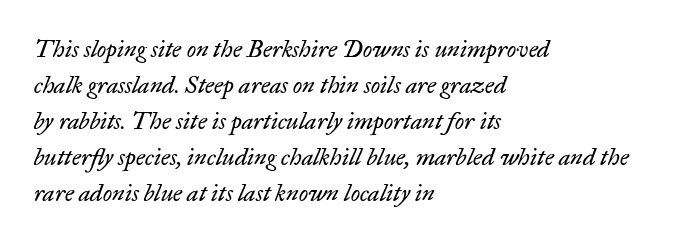
Caption: standard tracking, unaltered. Looking at the ascenders, they clearly lean. Glance below the letters and you will spot only blank space. In CSS terms this would be text-align: left. A typesetter would call this leading conventional body-copy spacing. A light-to-regular cut is what we see here.
